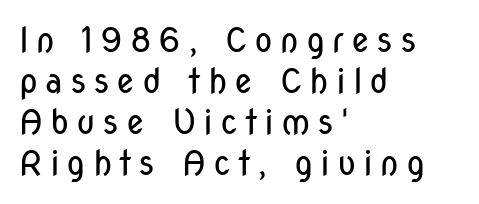
Q: Is the text bold? A: No.
Q: Is the text italic (slanted)? A: No, it is upright.
Q: Is the typeface a serif or a sans-serif typeface? A: Sans-serif.
Q: Is the text underlined? A: No.
Q: How is the paragraph aligned? A: Left-aligned.
Q: Is the spacing between letters normal or unusually wide? A: Unusually wide.
Q: Width (condensed, normal, or wide)? A: Condensed.
Q: Stroke contrast? A: Low.
Q: x-height? A: Medium.
Q: Monospaced? A: No.
